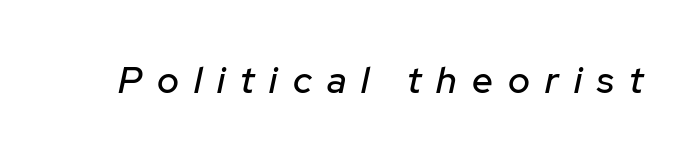
{"italic": "yes", "lean": "right", "slant_degrees": 12, "width": "normal", "stroke_contrast": "low", "x_height": "medium", "monospaced": "no", "underline": "no", "letter_spacing": "wide", "letter_spacing_em": 0.41, "glyph_px": 37}
